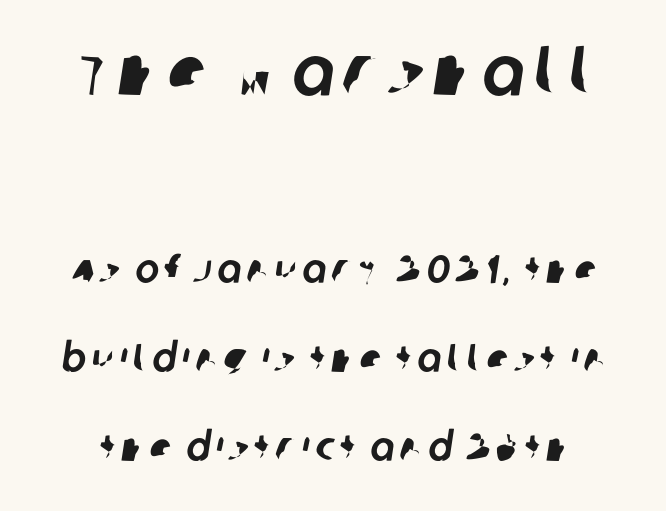
The image shows 70 px sans-serif type; set loose line spacing (2.23x), not underlined; the first (top) block is 1.75x larger; low stroke contrast and a large x-height.
